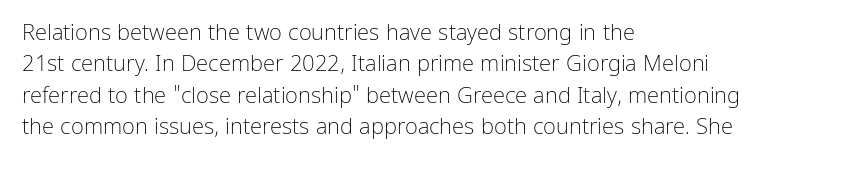
Q: Is the text bold? A: No.
Q: Is the text italic (slanted)? A: No, it is upright.
Q: Is the text underlined? A: No.
Q: How is the paragraph aligned? A: Left-aligned.
Q: Is the spacing between letters normal or unusually wide? A: Normal.
Q: Is the spacing between lines tight, normal or loose? A: Normal.
